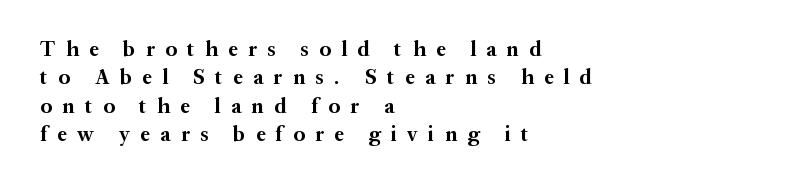
The image shows 21 px bold type, upright; set left-aligned, normal line spacing (1.35x), unusually wide letter spacing (+0.5 em), not underlined.
